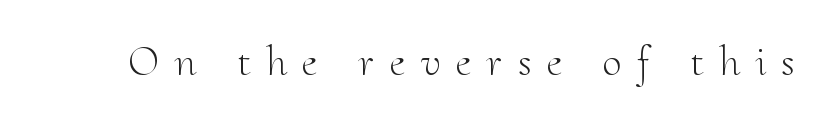
{"serif": "yes", "italic": "no", "bold": "no", "weight": "light", "width": "normal", "stroke_contrast": "medium", "x_height": "small", "monospaced": "no", "underline": "no", "letter_spacing": "wide", "letter_spacing_em": 0.36, "glyph_px": 43}
